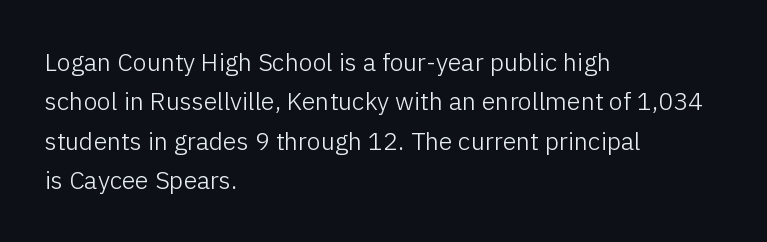
Q: Is the text bold? A: No.
Q: Is the text italic (slanted)? A: No, it is upright.
Q: Is the text underlined? A: No.
Q: How is the paragraph aligned? A: Left-aligned.
Q: Is the spacing between letters normal or unusually wide? A: Normal.
Q: Is the spacing between lines tight, normal or loose? A: Normal.
